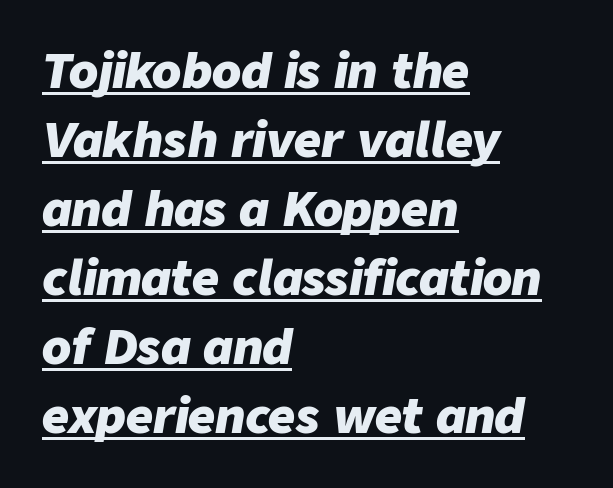
The image shows 47 px heavy type, italic (leaning right); set left-aligned, normal line spacing (1.47x), normal letter spacing, underlined; low stroke contrast and a medium x-height.
